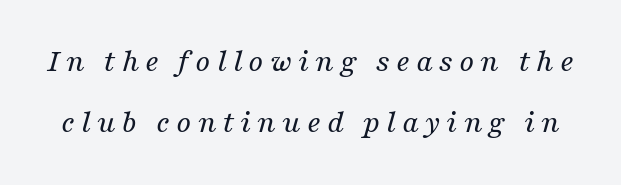
{"serif": "yes", "italic": "yes", "lean": "right", "slant_degrees": 16, "bold": "no", "weight": "regular", "width": "normal", "stroke_contrast": "medium", "x_height": "medium", "monospaced": "no", "underline": "no", "line_spacing_ratio": 1.86, "glyph_px": 33}
